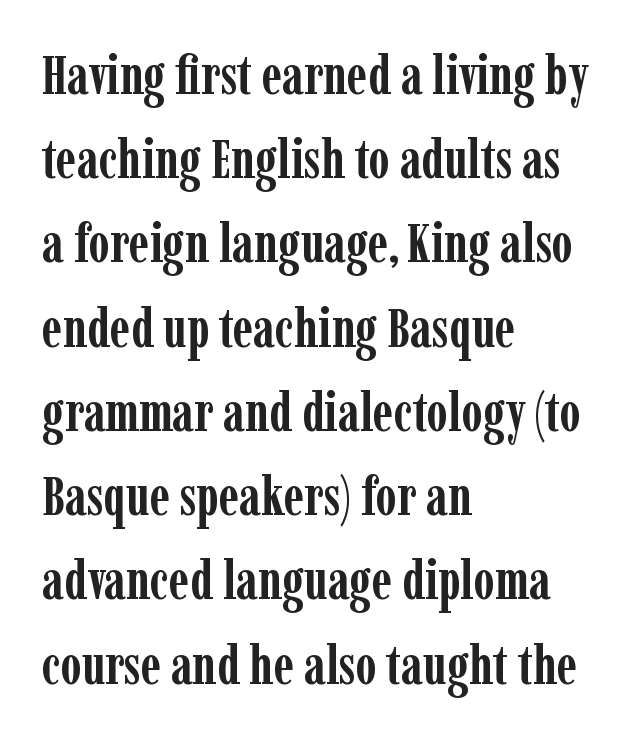
Q: Is the text bold? A: Yes.
Q: Is the text italic (slanted)? A: No, it is upright.
Q: Is the typeface a serif or a sans-serif typeface? A: Serif.
Q: Is the text underlined? A: No.
Q: How is the paragraph aligned? A: Left-aligned.
Q: Is the spacing between letters normal or unusually wide? A: Normal.
Q: Is the spacing between lines tight, normal or loose? A: Normal.
Q: Width (condensed, normal, or wide)? A: Condensed.
Q: Stroke contrast? A: Low.
Q: x-height? A: Medium.
Q: Monospaced? A: No.
